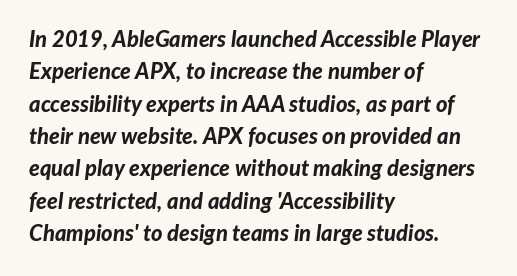
{"italic": "yes", "lean": "right", "slant_degrees": 7, "bold": "yes", "underline": "no", "align": "left", "line_spacing": "normal", "line_spacing_ratio": 1.47, "letter_spacing": "normal", "letter_spacing_em": 0.0, "glyph_px": 22}
